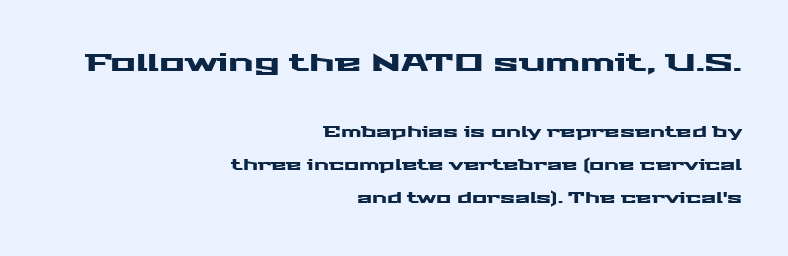
{"italic": "no", "underline": "no", "align": "right", "line_spacing": "loose", "line_spacing_ratio": 2.36, "letter_spacing": "normal", "letter_spacing_em": 0.0, "larger_block": "first", "size_ratio": 1.71, "glyph_px": 24}
